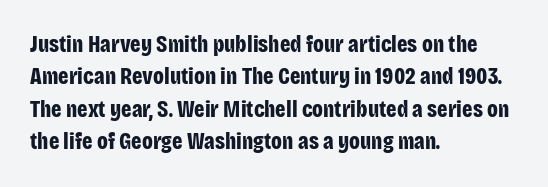
Q: Is the text bold? A: Yes.
Q: Is the text italic (slanted)? A: No, it is upright.
Q: Is the text underlined? A: No.
Q: How is the paragraph aligned? A: Left-aligned.
Q: Is the spacing between letters normal or unusually wide? A: Normal.
Q: Is the spacing between lines tight, normal or loose? A: Normal.
